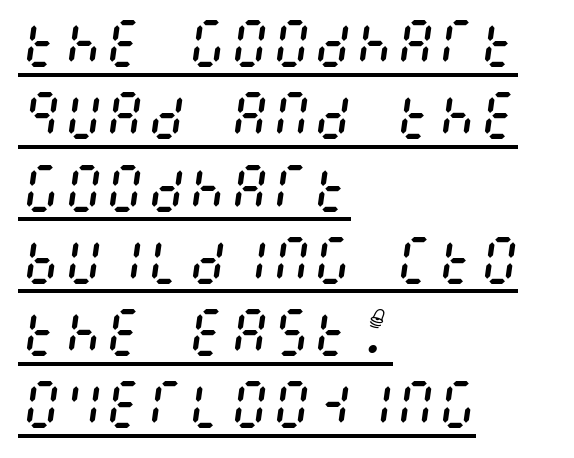
The image shows 52 px regular-weight, condensed type, italic (leaning right); set left-aligned, normal line spacing (1.39x), normal letter spacing, underlined; medium stroke contrast and a large x-height.
